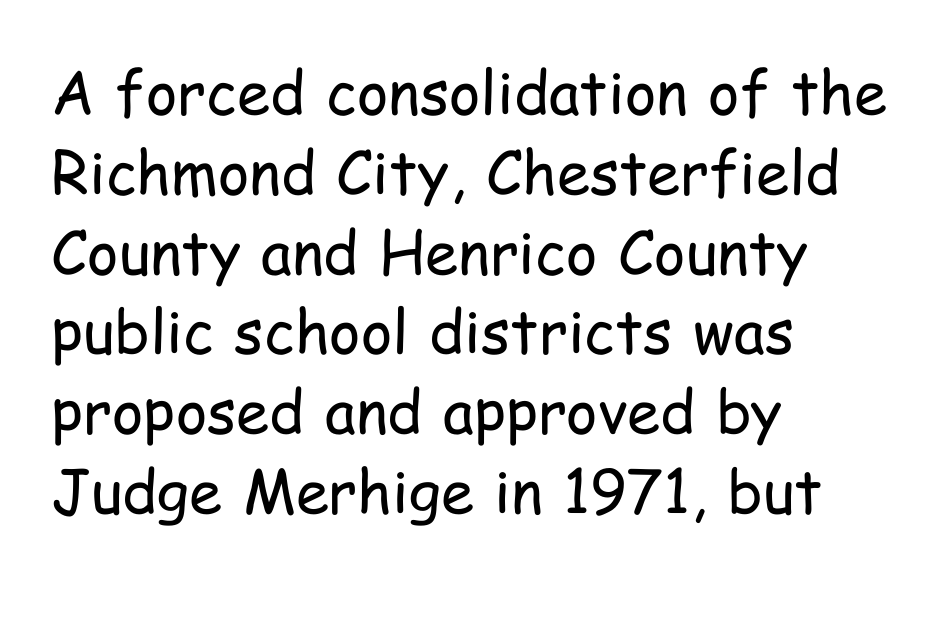
The lines sit at an ordinary, default distance from one another. Weight class: somewhere from thin through regular. The letterforms sit shoulder to shoulder at normal distance. The letters advance in unequal steps, a hallmark of proportional type. Posture: straight, roman, zero tilt.
